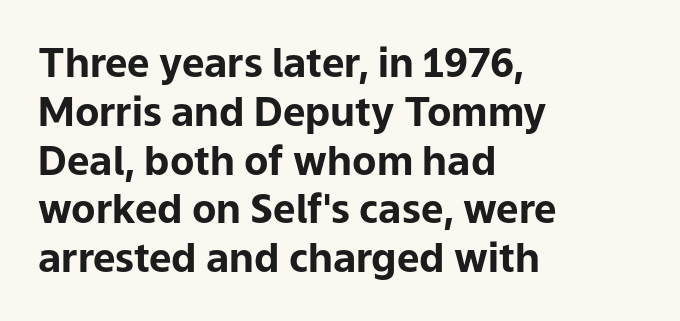
I'd call this a sans setting — the letters go barefoot. No italicization has been applied; the sample stays upright. A typesetter would call this proportional, since set widths differ per character. These lines stack with their left ends in a neat column. On the weight axis this lands at bold, roughly 700. Bare-footed words on every line.
